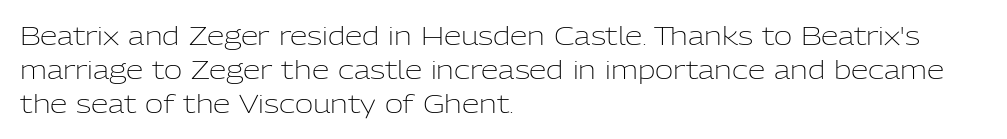
A normal amount of white space separates one row of letters from the next. Honestly, the letter spacing is just normal — you wouldn't notice it. The font's upright variant was chosen for this text. Is this a heavy cut? Hardly; it is regular or lighter. Caption: multi-line text, flush left, ragged right.
